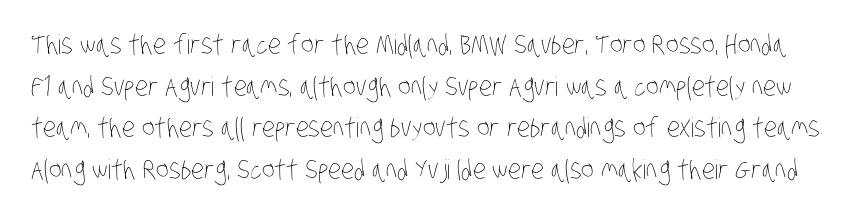
Honestly, the letter spacing is just normal — you wouldn't notice it. Each new line begins a customary step beneath the previous one. No word sits above an underline. Unbolded letterforms with no extra heft.
